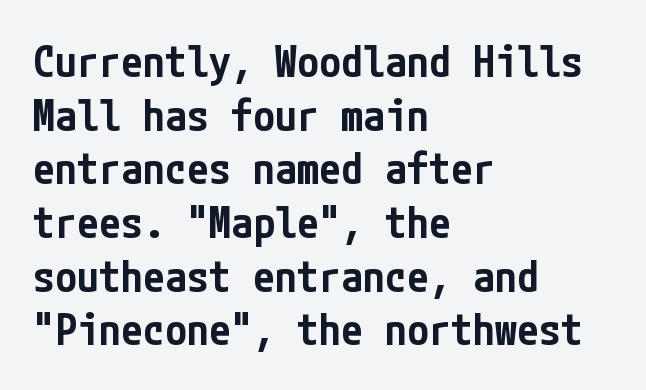
{"serif": "no", "italic": "no", "bold": "semi", "weight": "semibold", "width": "condensed", "stroke_contrast": "low", "x_height": "medium", "underline": "no", "align": "left", "line_spacing_ratio": 1.22, "letter_spacing": "normal", "letter_spacing_em": 0.0, "glyph_px": 44}
